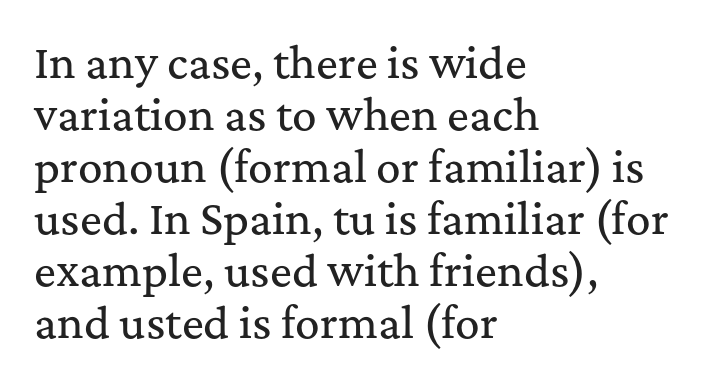
The face used here is proportionally spaced, like ordinary book or web type. Inter-character spacing is left at the font's built-in metrics. If you drew a ruler down the left edge, every line would touch it. The leading is moderate, giving the passage an even texture. Are there feet on the stems? There are — it's a serif. Unmarked baselines from the first word to the last.
